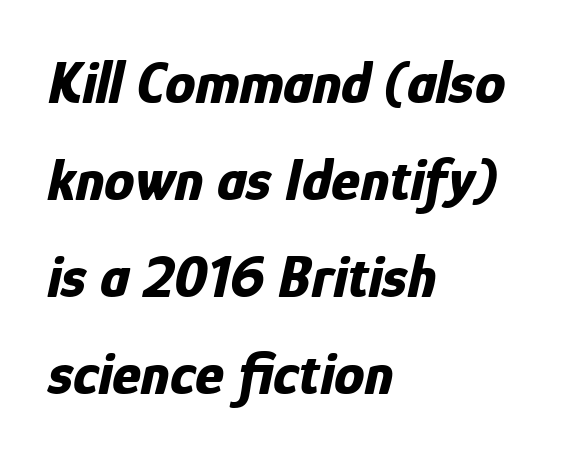
Q: Is the text bold? A: Yes.
Q: Is the text italic (slanted)? A: Yes, it leans right by about 12 degrees.
Q: Is the text underlined? A: No.
Q: How is the paragraph aligned? A: Left-aligned.
Q: Is the spacing between letters normal or unusually wide? A: Normal.
Q: Is the spacing between lines tight, normal or loose? A: Normal.
Q: Width (condensed, normal, or wide)? A: Condensed.
Q: Stroke contrast? A: Low.
Q: x-height? A: Medium.
Q: Monospaced? A: No.
